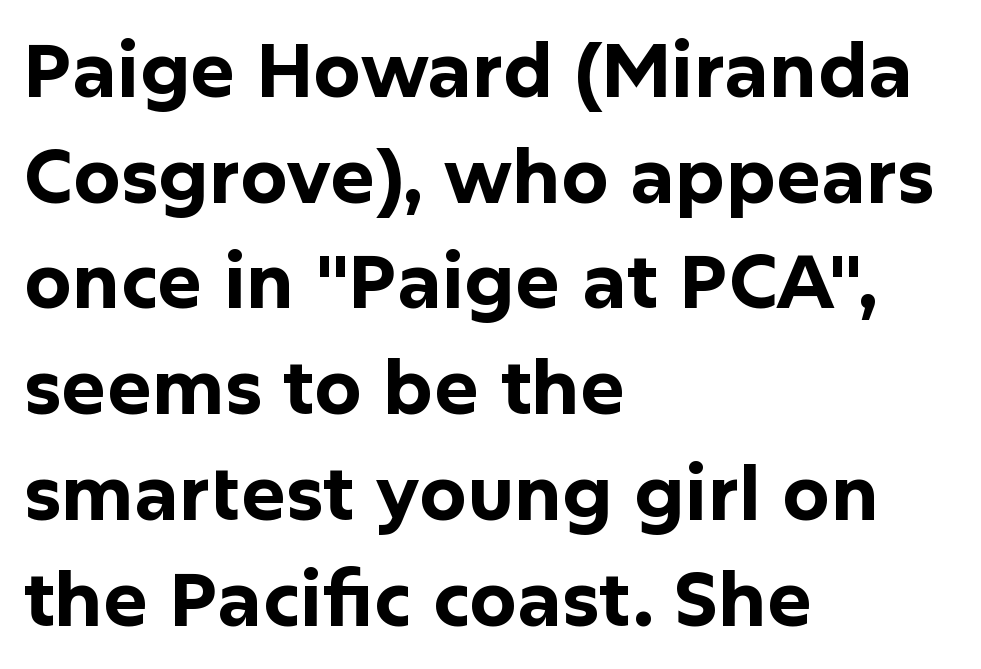
The image shows 75 px bold sans-serif type, upright; set left-aligned, normal line spacing (1.41x), normal letter spacing, not underlined; low stroke contrast and a medium x-height.
